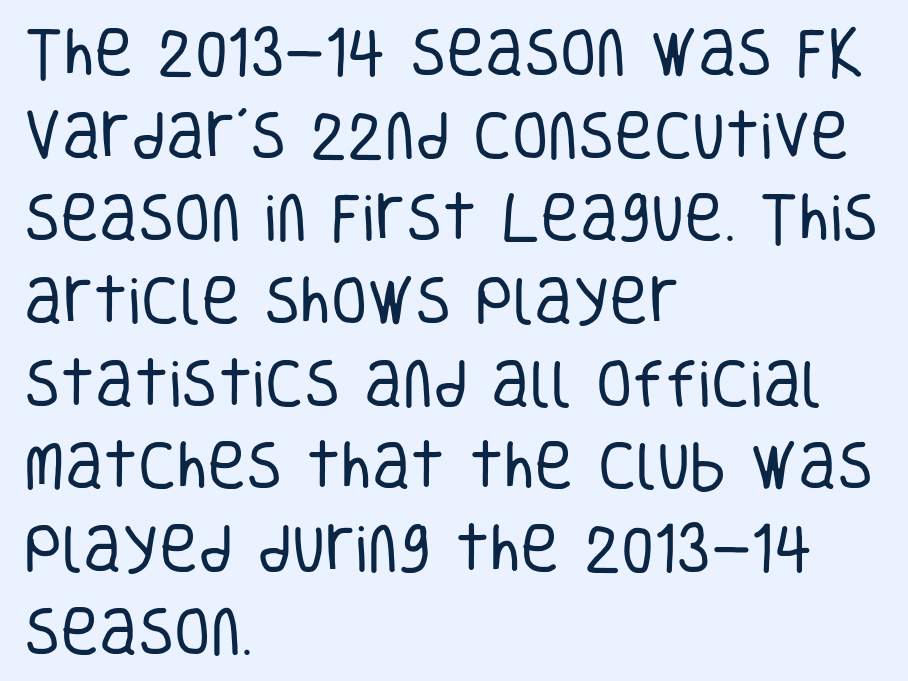
Q: Is the text bold? A: No.
Q: Is the text italic (slanted)? A: No, it is upright.
Q: Is the typeface a serif or a sans-serif typeface? A: Sans-serif.
Q: Is the text underlined? A: No.
Q: How is the paragraph aligned? A: Left-aligned.
Q: Is the spacing between letters normal or unusually wide? A: Normal.
Q: Is the spacing between lines tight, normal or loose? A: Normal.
Q: Width (condensed, normal, or wide)? A: Condensed.
Q: Stroke contrast? A: Low.
Q: x-height? A: Large.
Q: Monospaced? A: No.
